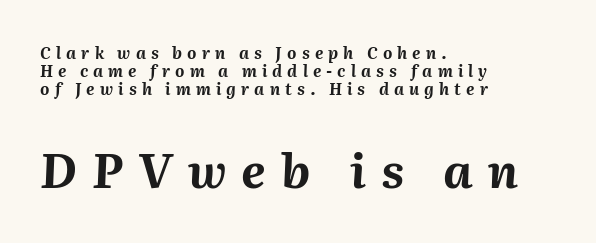
The image shows 47 px bold type, italic (leaning right); set left-aligned, tight line spacing (1.13x), unusually wide letter spacing (+0.32 em), not underlined; the second (bottom) block is 2.94x larger; medium stroke contrast and a medium x-height.
